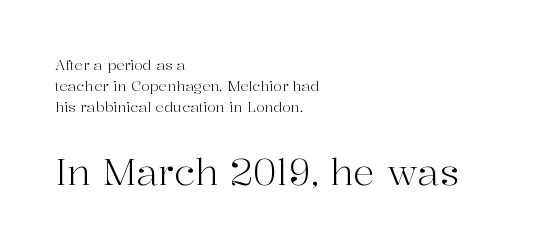
Q: Is the text bold? A: No.
Q: Is the text italic (slanted)? A: No, it is upright.
Q: Is the typeface a serif or a sans-serif typeface? A: Serif.
Q: Is the text underlined? A: No.
Q: How is the paragraph aligned? A: Left-aligned.
Q: Is the spacing between letters normal or unusually wide? A: Normal.
Q: Is the spacing between lines tight, normal or loose? A: Normal.
Q: Which block of text is set in a larger size, the first (top) or the second (bottom)? A: The second (bottom) one.
Q: Width (condensed, normal, or wide)? A: Normal.
Q: Stroke contrast? A: High.
Q: x-height? A: Medium.
Q: Monospaced? A: No.
